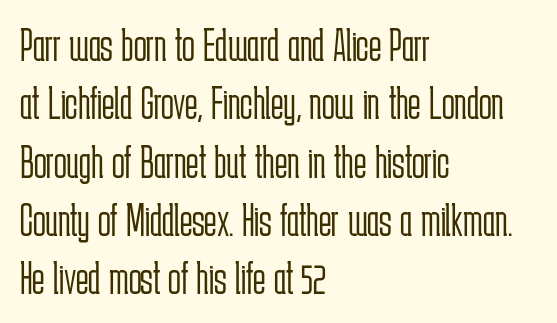
The image shows 47 px light, condensed sans-serif type, upright; set left-aligned, line spacing 1.24x, normal letter spacing, not underlined; low stroke contrast and a medium x-height.
